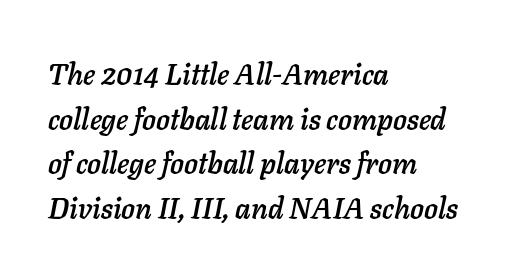
Decoration check: the copy has no underline. The line texture is even and compact thanks to regular tracking. Looks like regular typesetting: each glyph gets only the width it needs. The rag falls on the right side of this text block.
